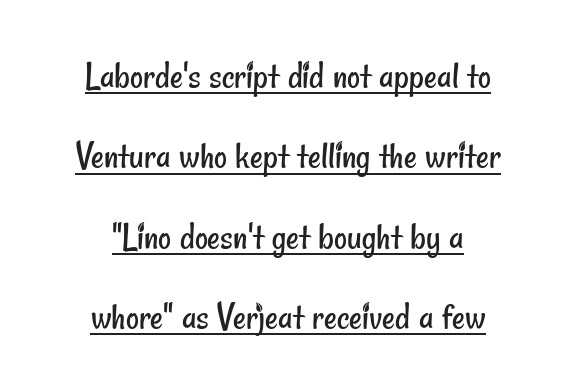
Q: Is the text bold? A: No.
Q: Is the typeface a serif or a sans-serif typeface? A: Sans-serif.
Q: Is the text underlined? A: Yes.
Q: How is the paragraph aligned? A: Centered.
Q: Is the spacing between letters normal or unusually wide? A: Normal.
Q: Is the spacing between lines tight, normal or loose? A: Loose.
Q: Width (condensed, normal, or wide)? A: Condensed.
Q: Stroke contrast? A: Low.
Q: x-height? A: Small.
Q: Monospaced? A: No.
